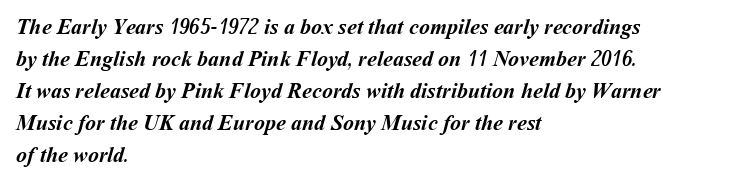
The image shows 22 px bold type; set left-aligned, normal line spacing (1.46x), normal letter spacing, not underlined.
